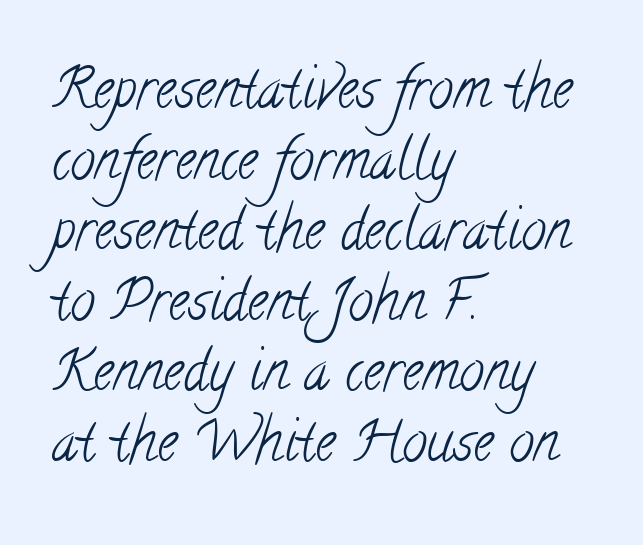
{"serif": "yes", "bold": "no", "weight": "light", "width": "condensed", "stroke_contrast": "low", "x_height": "small", "monospaced": "no", "underline": "no", "align": "left", "line_spacing": "normal", "line_spacing_ratio": 1.26, "letter_spacing": "normal", "letter_spacing_em": 0.0, "glyph_px": 56}
